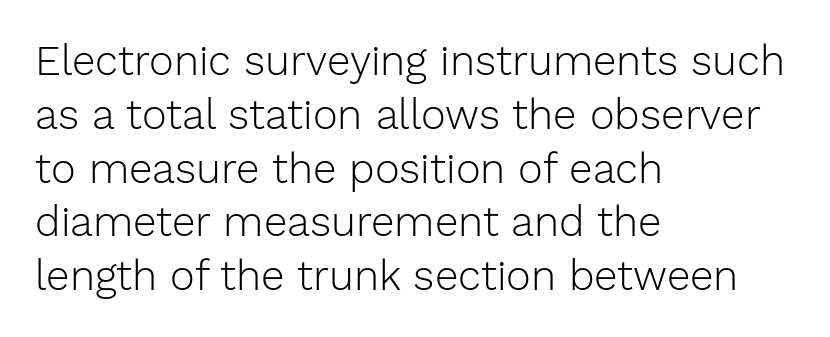
The image shows 42 px light sans-serif type, upright; set left-aligned, normal line spacing (1.28x), normal letter spacing, not underlined; low stroke contrast and a medium x-height.
